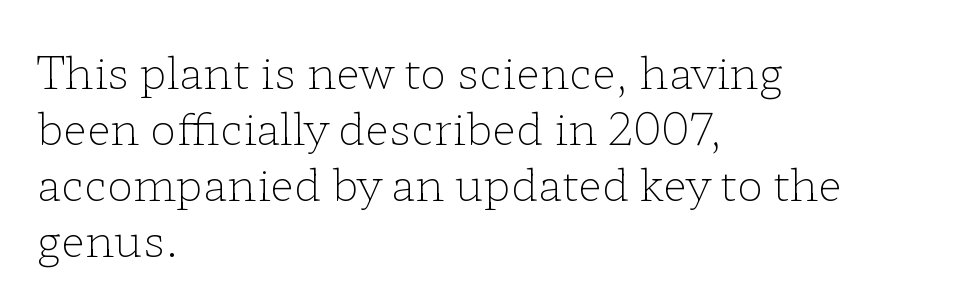
{"serif": "yes", "italic": "no", "bold": "no", "weight": "light", "width": "wide", "stroke_contrast": "low", "x_height": "medium", "monospaced": "no", "underline": "no", "align": "left", "line_spacing": "normal", "line_spacing_ratio": 1.27, "letter_spacing": "normal", "letter_spacing_em": 0.0, "glyph_px": 44}
